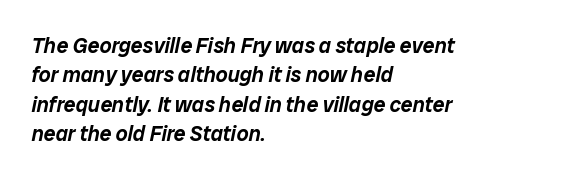
The image shows 21 px text type, italic (leaning right); set left-aligned, normal line spacing (1.4x), normal letter spacing, not underlined.
